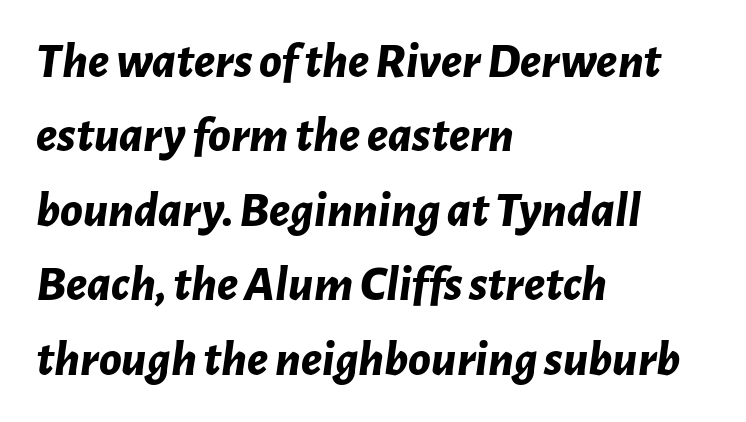
The image shows 51 px bold type, italic (leaning right); set left-aligned, normal line spacing (1.46x), normal letter spacing, not underlined; low stroke contrast and a medium x-height.
